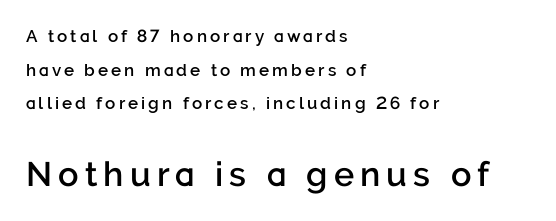
Q: Is the text bold? A: Semi-bold.
Q: Is the text italic (slanted)? A: No, it is upright.
Q: Is the typeface a serif or a sans-serif typeface? A: Sans-serif.
Q: Is the text underlined? A: No.
Q: How is the paragraph aligned? A: Left-aligned.
Q: Is the spacing between lines tight, normal or loose? A: Loose.
Q: Which block of text is set in a larger size, the first (top) or the second (bottom)? A: The second (bottom) one.
Q: Width (condensed, normal, or wide)? A: Normal.
Q: Stroke contrast? A: Low.
Q: x-height? A: Medium.
Q: Monospaced? A: No.
